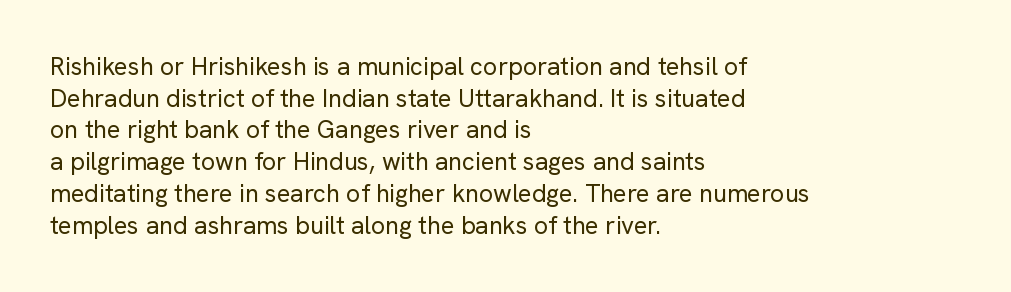
The image shows 25 px text type, upright; set left-aligned, normal line spacing (1.27x), normal letter spacing, not underlined.
